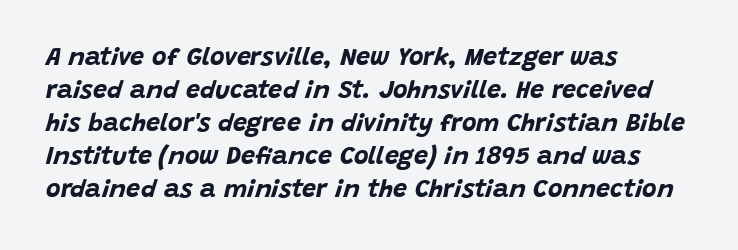
Glyph-to-glyph distance matches everyday printed text. Summary of vertical rhythm: regular, with standard interline spacing. Plenty of ink on the page — the face is bold. Would a proofreader flag this as italicized? Yes. If you drew a ruler down the left edge, every line would touch it. Honestly, there is no underline to notice here at all.
